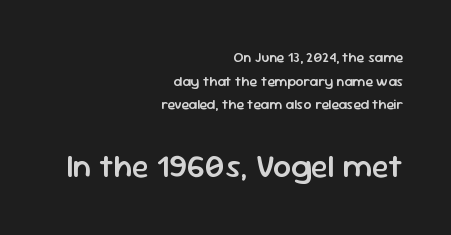
{"serif": "no", "italic": "no", "bold": "semi", "weight": "semibold", "width": "normal", "stroke_contrast": "low", "x_height": "medium", "monospaced": "no", "underline": "no", "align": "right", "line_spacing": "normal", "line_spacing_ratio": 1.69, "letter_spacing": "normal", "letter_spacing_em": 0.0, "larger_block": "second", "size_ratio": 2.29, "glyph_px": 32}
